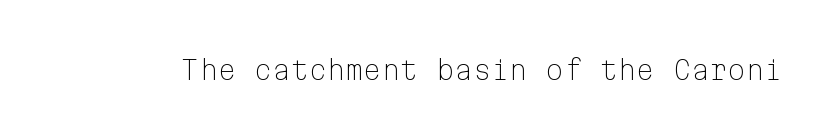
Q: Is the text bold? A: No.
Q: Is the text italic (slanted)? A: No, it is upright.
Q: Is the text underlined? A: No.
Q: Is the spacing between letters normal or unusually wide? A: Normal.
